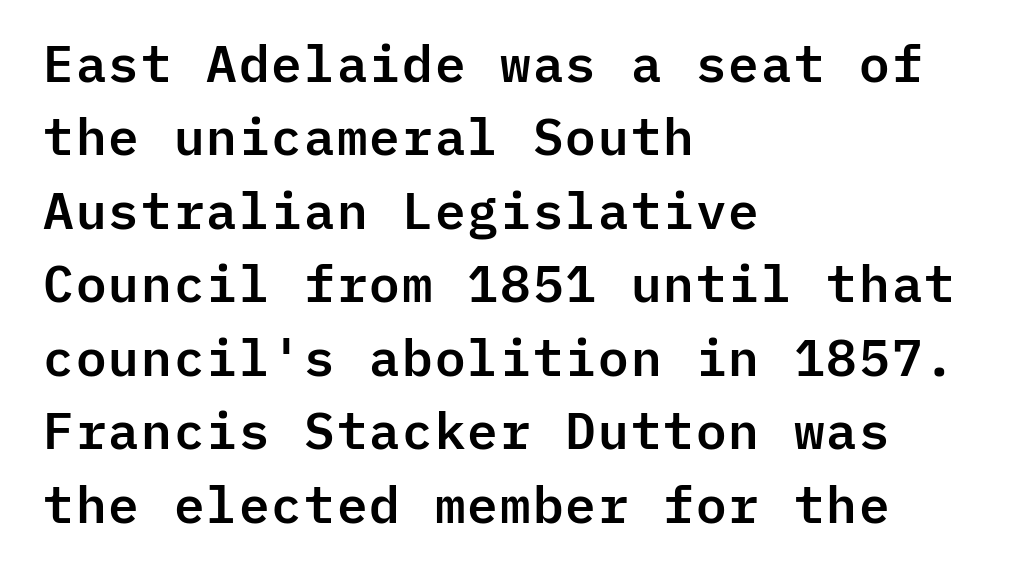
{"serif": "no", "italic": "no", "width": "normal", "stroke_contrast": "low", "x_height": "medium", "monospaced": "yes", "underline": "no", "align": "left", "line_spacing": "normal", "line_spacing_ratio": 1.44, "letter_spacing": "normal", "letter_spacing_em": 0.0, "glyph_px": 51}
